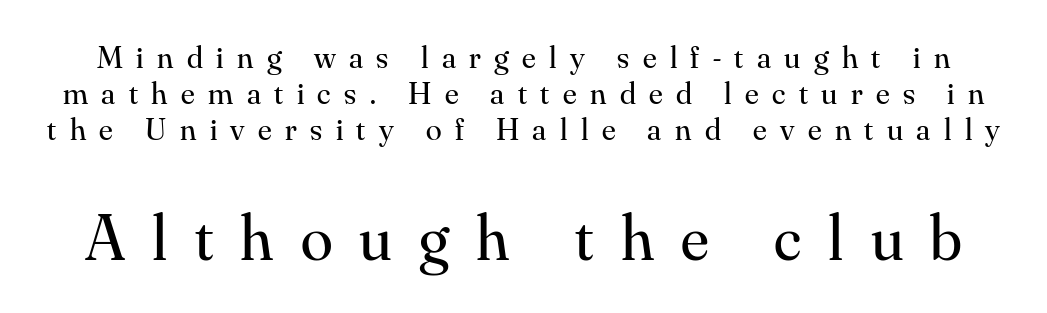
The image shows 65 px regular-weight serif type, upright; set tight line spacing (1.12x), unusually wide letter spacing (+0.42 em), not underlined; the second (bottom) block is 2.03x larger; medium stroke contrast and a small x-height.
